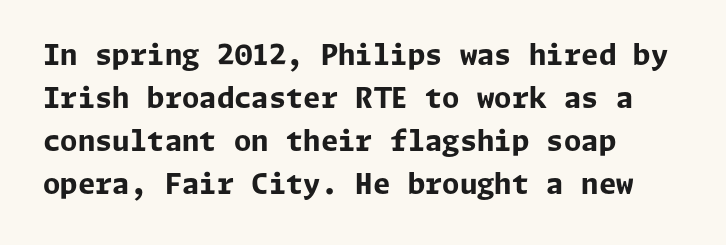
The passage shown is typeset with a sans-serif family. Posture: upright roman. Notice how descenders clear the ascenders below comfortably — that's standard leading. Notice how the passage keeps a crisp vertical edge on the left only. Descenders are the only things crossing below the line.
